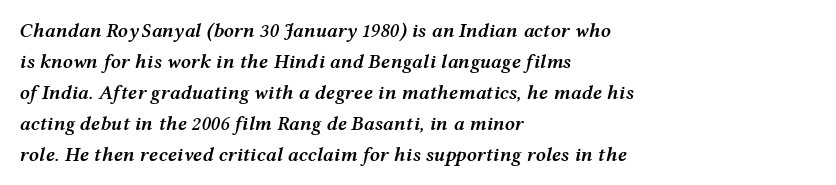
Q: Is the text bold? A: Semi-bold.
Q: Is the text italic (slanted)? A: Yes, it leans right by about 12 degrees.
Q: Is the text underlined? A: No.
Q: How is the paragraph aligned? A: Left-aligned.
Q: Is the spacing between letters normal or unusually wide? A: Normal.
Q: Is the spacing between lines tight, normal or loose? A: Normal.
